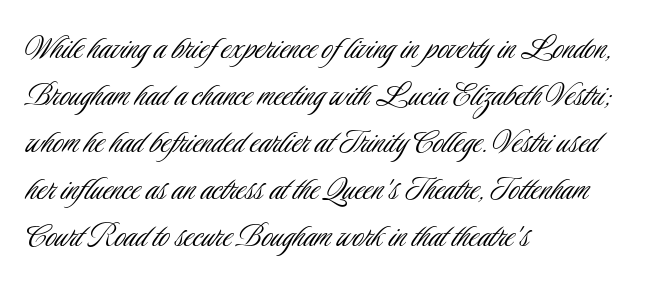
The characters are drawn with everyday or finer stroke widths. Baseline-to-baseline distance is the conventional proportion of letter height. I'd call this a sans setting — the letters go barefoot. Between one letter and the next there's only the usual sliver of space.
